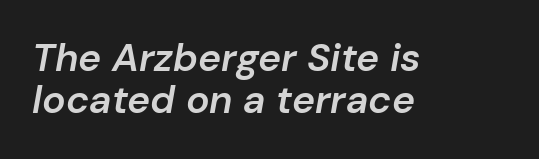
The image shows 39 px semibold type, italic (leaning right); set left-aligned, tight line spacing (1.08x), normal letter spacing, not underlined; low stroke contrast and a medium x-height.
